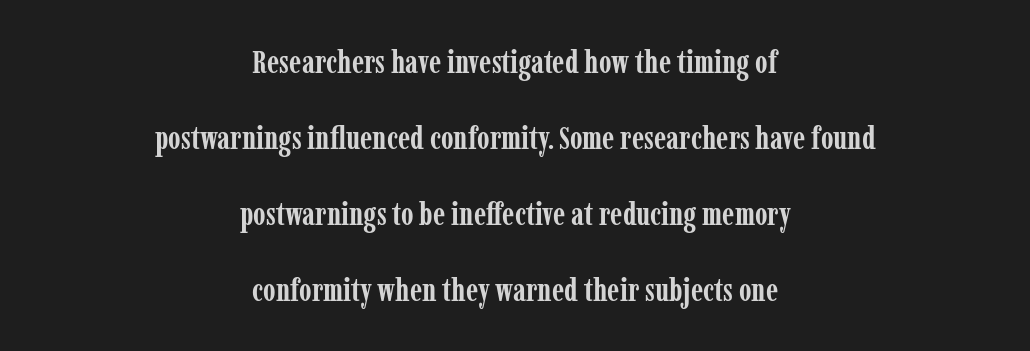
The image shows 32 px semibold, condensed serif type, upright; set centered, loose line spacing (2.37x), normal letter spacing, not underlined; low stroke contrast and a medium x-height.
